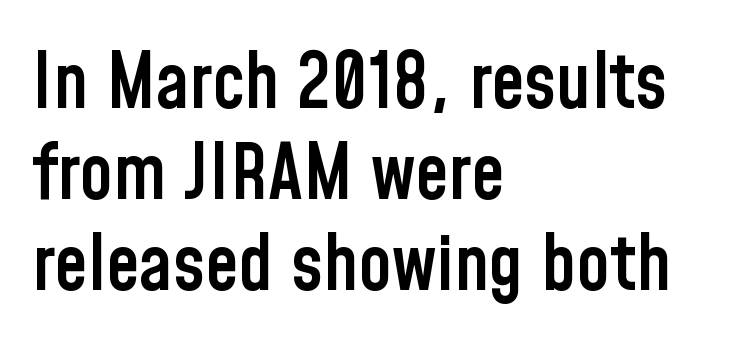
{"serif": "no", "italic": "no", "bold": "semi", "weight": "semibold", "width": "condensed", "stroke_contrast": "low", "x_height": "medium", "monospaced": "no", "underline": "no", "align": "left", "line_spacing_ratio": 1.2, "letter_spacing": "normal", "letter_spacing_em": 0.0, "glyph_px": 76}
